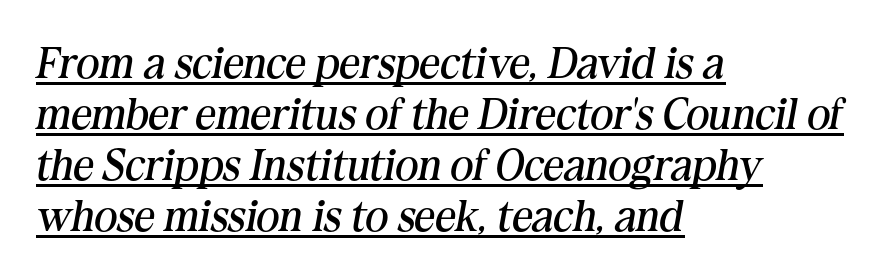
{"serif": "yes", "italic": "yes", "lean": "right", "slant_degrees": 10, "bold": "no", "weight": "regular", "width": "normal", "stroke_contrast": "medium", "x_height": "medium", "monospaced": "no", "underline": "yes", "align": "left", "line_spacing": "tight", "line_spacing_ratio": 1.13, "letter_spacing": "normal", "letter_spacing_em": 0.0, "glyph_px": 45}
